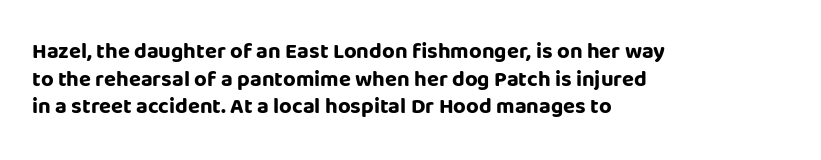
The image shows 22 px bold type, upright; set left-aligned, normal line spacing (1.26x), normal letter spacing, not underlined.
